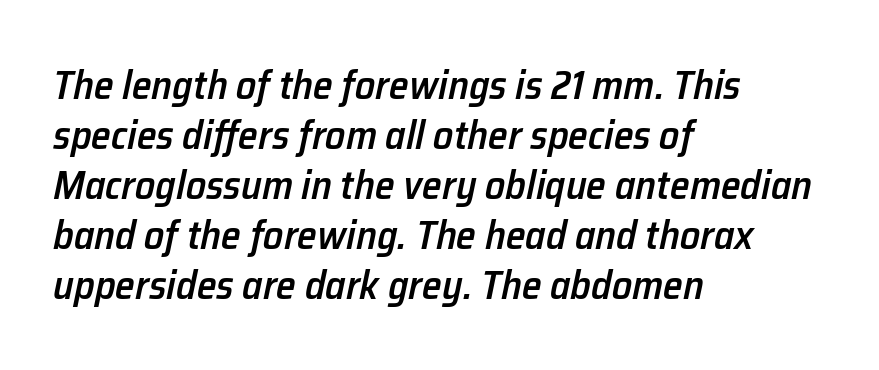
Q: Is the text bold? A: Semi-bold.
Q: Is the text italic (slanted)? A: Yes, it leans right by about 12 degrees.
Q: Is the text underlined? A: No.
Q: How is the paragraph aligned? A: Left-aligned.
Q: Is the spacing between letters normal or unusually wide? A: Normal.
Q: Is the spacing between lines tight, normal or loose? A: Normal.
Q: Width (condensed, normal, or wide)? A: Normal.
Q: Stroke contrast? A: Low.
Q: x-height? A: Medium.
Q: Monospaced? A: No.
